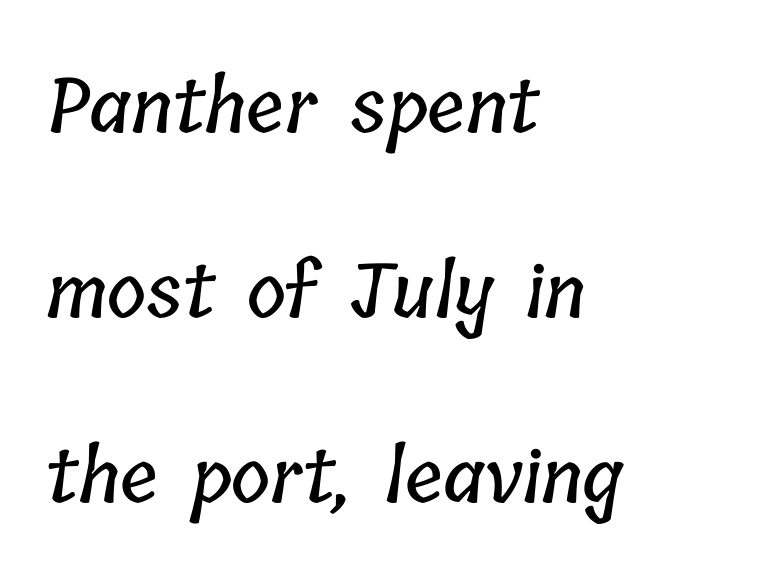
The rendering uses natural spacing where letterforms have individual widths. How would I describe the line gaps? Wide and relaxed. Spacing between characters is what you'd get straight out of the box. The setting favours the left margin, as ordinary paragraphs usually do. The zone under the glyphs is completely vacant.
